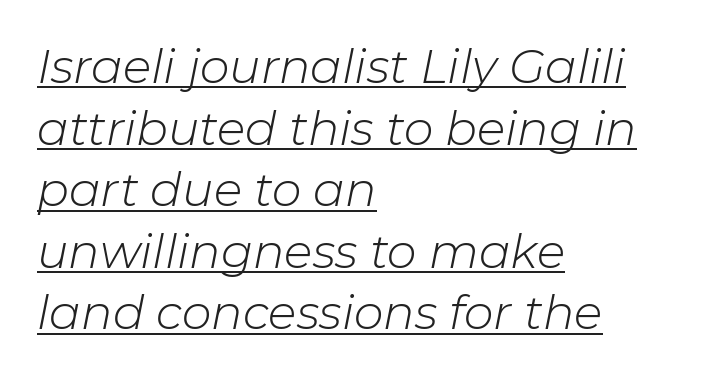
{"italic": "yes", "lean": "right", "slant_degrees": 11, "bold": "no", "weight": "light", "width": "normal", "stroke_contrast": "low", "x_height": "medium", "monospaced": "no", "underline": "yes", "align": "left", "line_spacing": "normal", "line_spacing_ratio": 1.31, "letter_spacing": "normal", "letter_spacing_em": 0.0, "glyph_px": 47}
